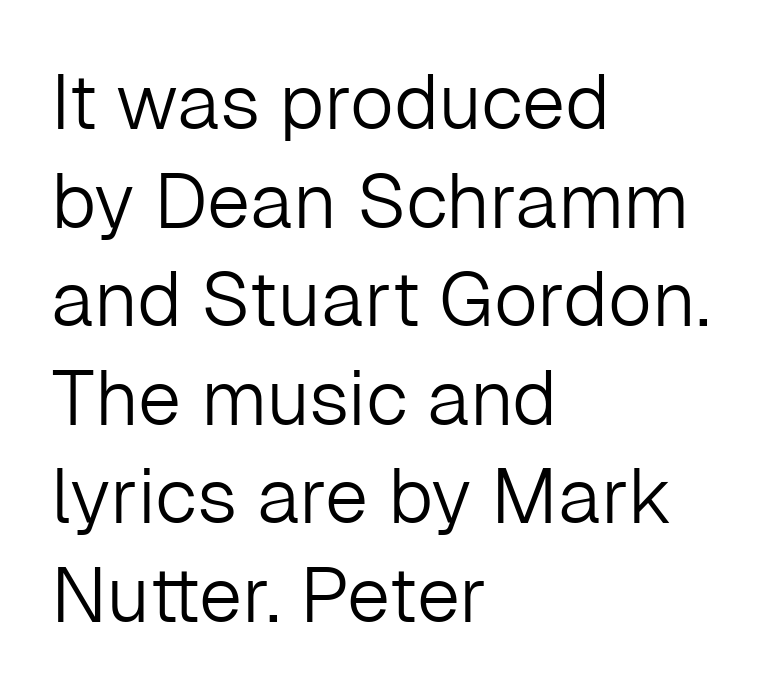
Q: Is the text bold? A: No.
Q: Is the text italic (slanted)? A: No, it is upright.
Q: Is the typeface a serif or a sans-serif typeface? A: Sans-serif.
Q: Is the text underlined? A: No.
Q: How is the paragraph aligned? A: Left-aligned.
Q: Is the spacing between letters normal or unusually wide? A: Normal.
Q: Is the spacing between lines tight, normal or loose? A: Normal.
Q: Width (condensed, normal, or wide)? A: Normal.
Q: Stroke contrast? A: Low.
Q: x-height? A: Medium.
Q: Monospaced? A: No.
